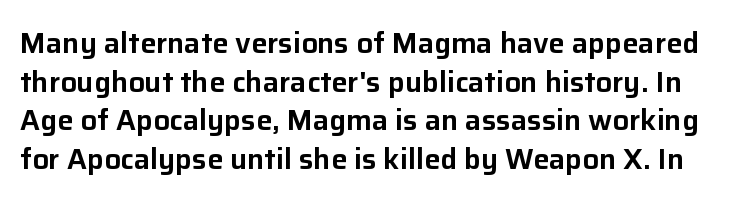
The image shows 29 px sans-serif type, upright; set normal line spacing (1.33x), normal letter spacing, not underlined; low stroke contrast and a medium x-height.
